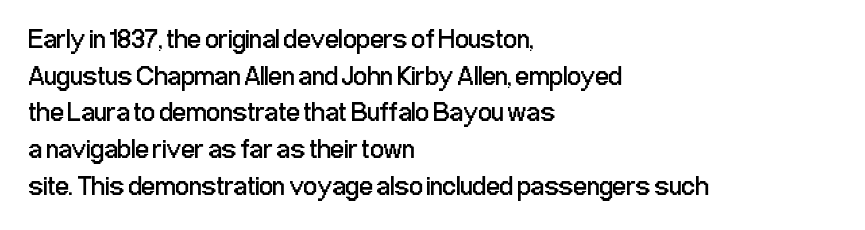
The image shows 27 px text type, upright; set left-aligned, normal line spacing (1.36x), normal letter spacing, not underlined.
